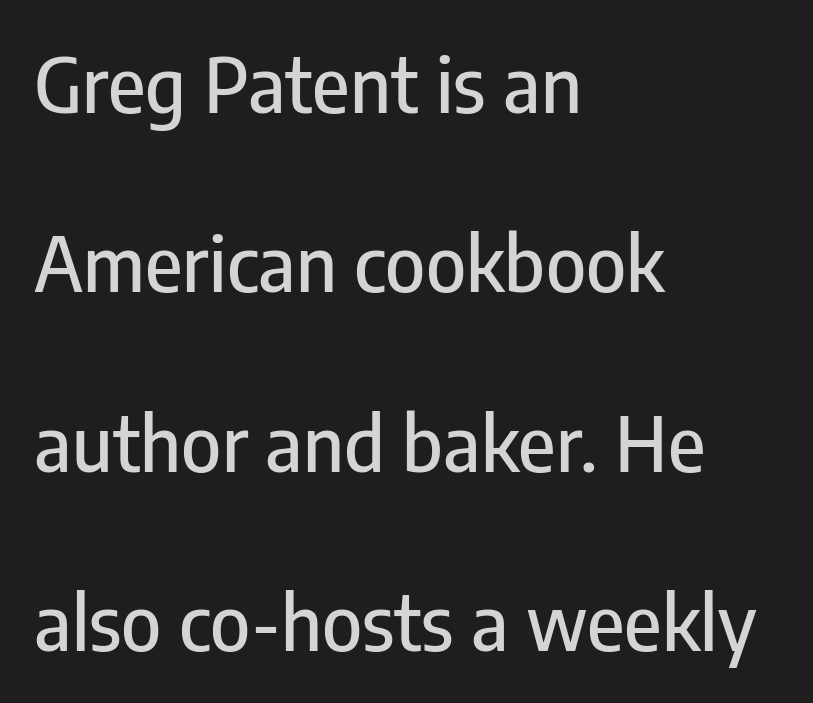
Q: Is the text italic (slanted)? A: No, it is upright.
Q: Is the typeface a serif or a sans-serif typeface? A: Sans-serif.
Q: Is the text underlined? A: No.
Q: How is the paragraph aligned? A: Left-aligned.
Q: Is the spacing between letters normal or unusually wide? A: Normal.
Q: Is the spacing between lines tight, normal or loose? A: Loose.
Q: Width (condensed, normal, or wide)? A: Condensed.
Q: Stroke contrast? A: Low.
Q: x-height? A: Medium.
Q: Monospaced? A: No.
